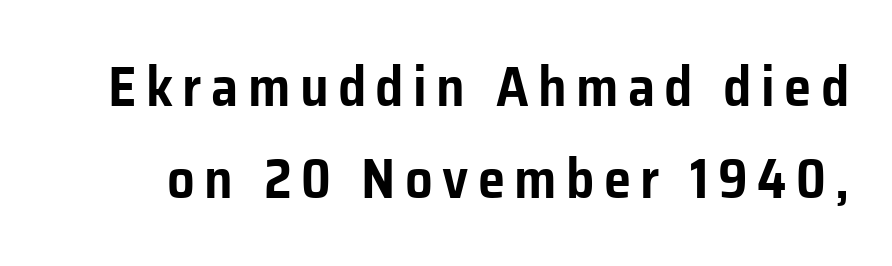
This sample has the flowing, uneven cadence of proportional lettering. In terms of letterform style, serifs are entirely absent. Reading down the column, the eye jumps a familiar distance to each next line. Every stem runs plumb, perpendicular to the baseline. Letters rest on an invisible, unmarked baseline.
